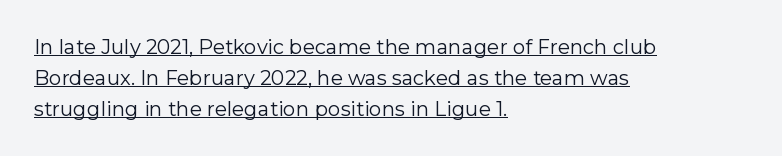
Q: Is the text bold? A: No.
Q: Is the text italic (slanted)? A: No, it is upright.
Q: Is the text underlined? A: Yes.
Q: How is the paragraph aligned? A: Left-aligned.
Q: Is the spacing between letters normal or unusually wide? A: Normal.
Q: Is the spacing between lines tight, normal or loose? A: Normal.
